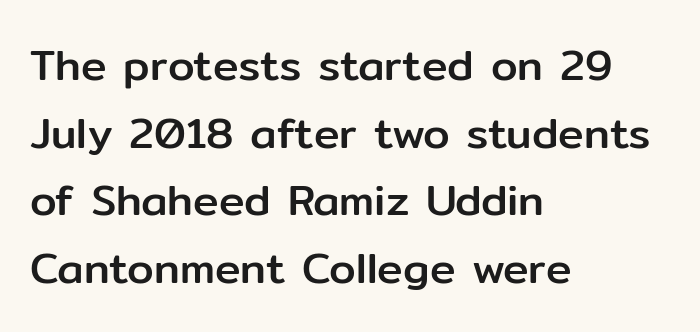
{"serif": "no", "italic": "no", "width": "normal", "stroke_contrast": "low", "x_height": "medium", "monospaced": "no", "underline": "no", "align": "left", "line_spacing": "normal", "line_spacing_ratio": 1.57, "letter_spacing": "normal", "letter_spacing_em": 0.0, "glyph_px": 43}
